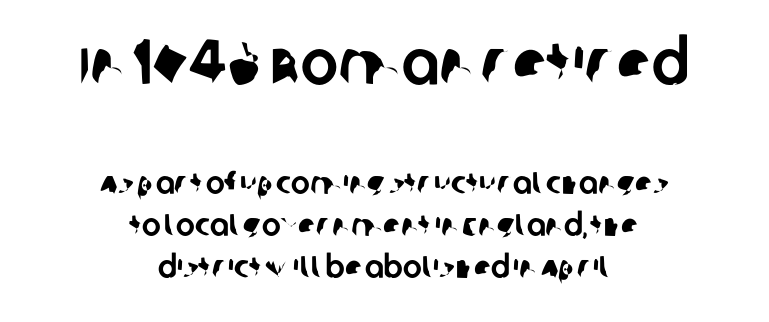
The upper block of text is set noticeably larger than the block beneath it. Teacher's note: observe the equal gaps on both sides — that is centered alignment. Examine the stroke ends and you'll find no serifs. The space between consecutive lines is moderate. Proportional: the letters do not fall into vertical columns. A typesetter would call this zero additional tracking.
